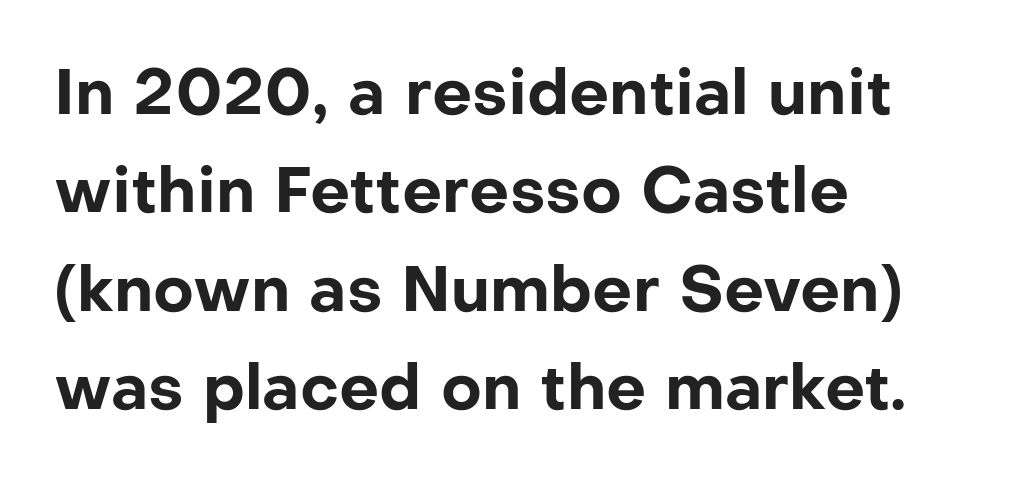
The image shows 63 px bold sans-serif type, upright; set left-aligned, normal line spacing (1.56x), normal letter spacing, not underlined; low stroke contrast and a medium x-height.
